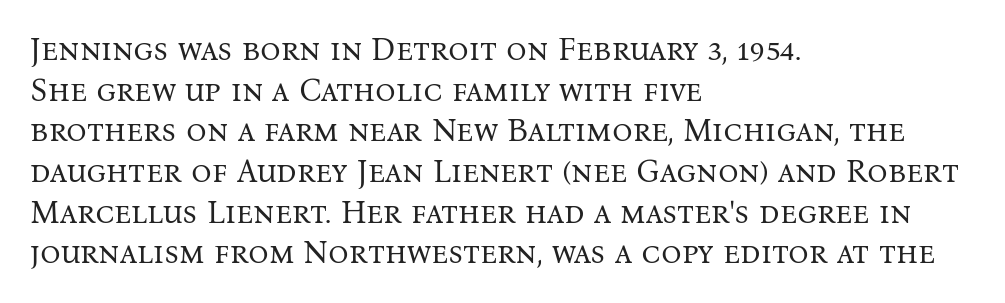
Q: Is the text bold? A: No.
Q: Is the text italic (slanted)? A: No, it is upright.
Q: Is the typeface a serif or a sans-serif typeface? A: Serif.
Q: Is the text underlined? A: No.
Q: How is the paragraph aligned? A: Left-aligned.
Q: Is the spacing between letters normal or unusually wide? A: Normal.
Q: Is the spacing between lines tight, normal or loose? A: Normal.
Q: Width (condensed, normal, or wide)? A: Normal.
Q: Stroke contrast? A: Medium.
Q: x-height? A: Medium.
Q: Monospaced? A: No.
